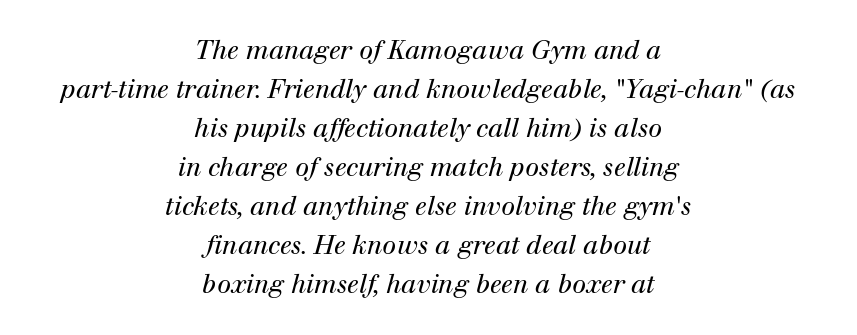
{"italic": "yes", "lean": "right", "slant_degrees": 12, "bold": "no", "underline": "no", "align": "center", "line_spacing": "normal", "line_spacing_ratio": 1.56, "letter_spacing": "normal", "letter_spacing_em": 0.0, "glyph_px": 25}
